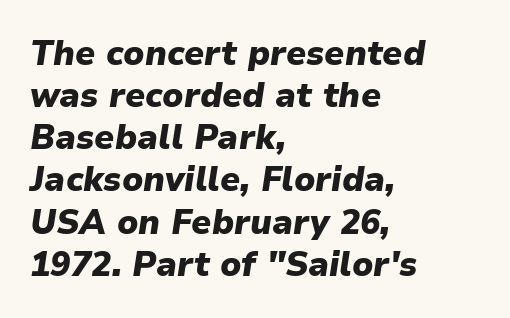
Has an underline been added? It has not. Typeset ragged right — the left edge is the straight one. There's an unmistakable incline to the writing here. You could not count columns in this text — the font is proportionally spaced.
